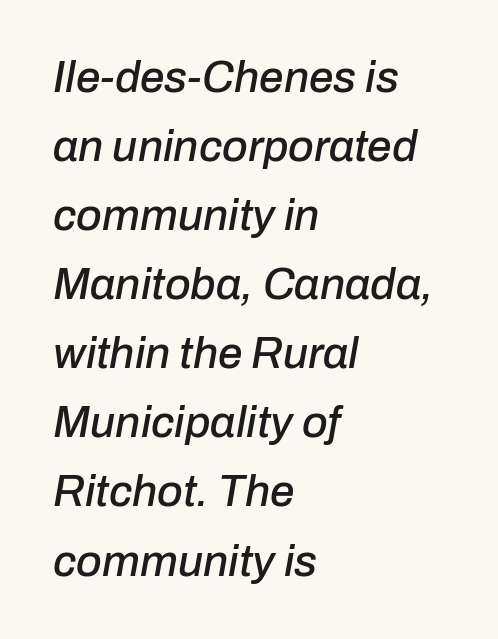
Q: Is the text italic (slanted)? A: Yes, it leans right by about 10 degrees.
Q: Is the text underlined? A: No.
Q: How is the paragraph aligned? A: Left-aligned.
Q: Is the spacing between letters normal or unusually wide? A: Normal.
Q: Is the spacing between lines tight, normal or loose? A: Normal.
Q: Width (condensed, normal, or wide)? A: Normal.
Q: Stroke contrast? A: Low.
Q: x-height? A: Medium.
Q: Monospaced? A: No.
